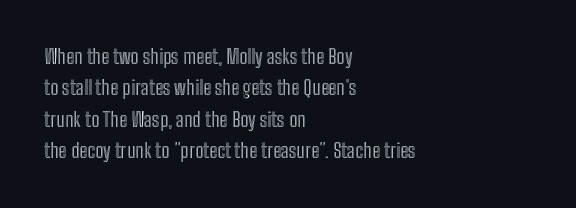
The image shows 20 px text type, upright; set left-aligned, normal line spacing (1.57x), normal letter spacing, not underlined.
